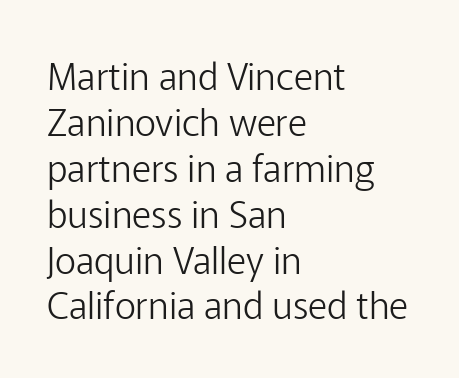
The image shows 37 px light sans-serif type, upright; set left-aligned, line spacing 1.24x, normal letter spacing, not underlined; low stroke contrast and a medium x-height.
